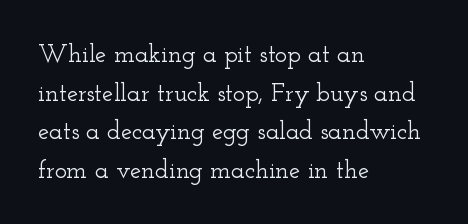
{"italic": "no", "underline": "no", "align": "left", "line_spacing": "normal", "line_spacing_ratio": 1.55, "letter_spacing": "normal", "letter_spacing_em": 0.0, "glyph_px": 25}
